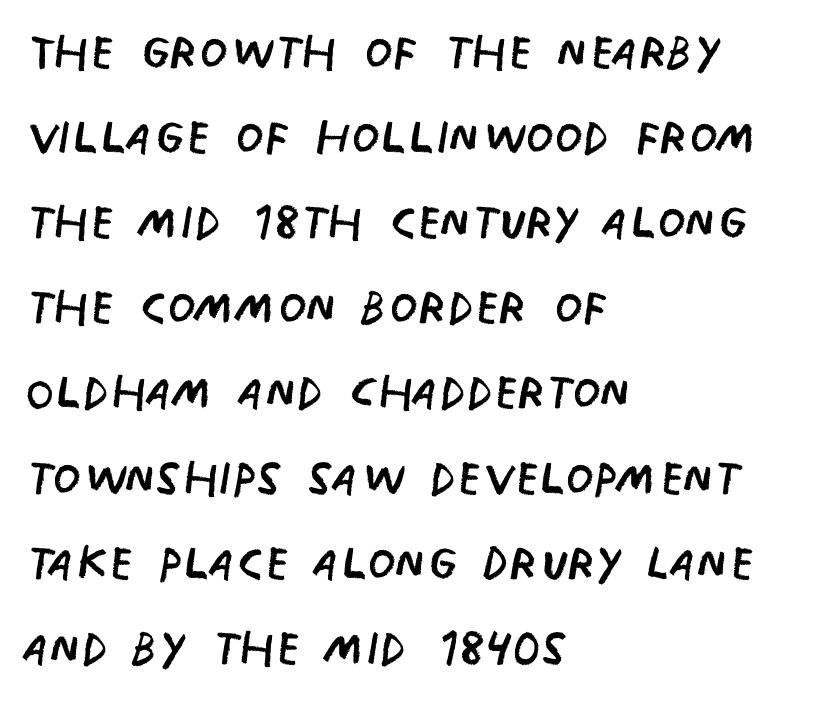
The image shows 64 px regular-weight, condensed sans-serif type; set left-aligned, normal line spacing (1.33x), normal letter spacing, not underlined; low stroke contrast and a large x-height.
